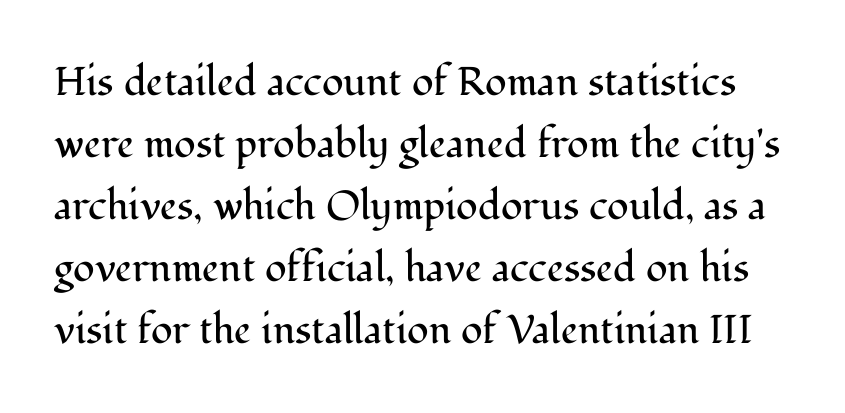
{"serif": "yes", "italic": "no", "bold": "no", "weight": "regular", "width": "normal", "stroke_contrast": "medium", "x_height": "medium", "monospaced": "no", "underline": "no", "line_spacing": "normal", "line_spacing_ratio": 1.55, "letter_spacing": "normal", "letter_spacing_em": 0.0, "glyph_px": 40}
